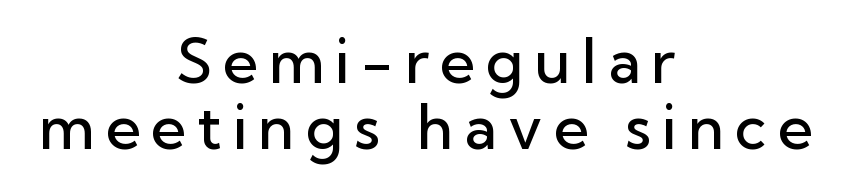
No italicization has been applied; the sample stays upright. Horizontally, the lines are justified to the midpoint only. Each letter keeps its own natural width here, so spacing adapts to shape. In terms of leading, this rendering errs on the cramped side. Stems and bowls a touch heavier than normal — semibold. Clear beneath every line of the passage.
